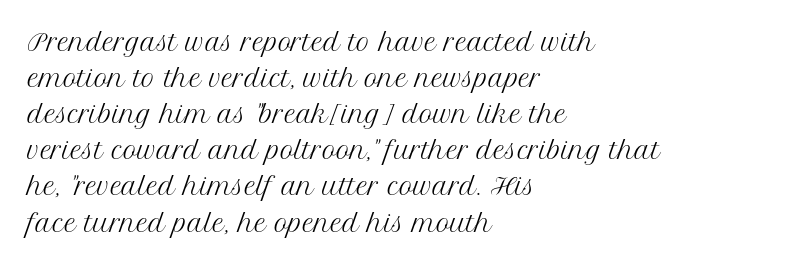
{"bold": "no", "underline": "no", "align": "left", "line_spacing": "normal", "line_spacing_ratio": 1.57, "letter_spacing": "normal", "letter_spacing_em": 0.0, "glyph_px": 23}
